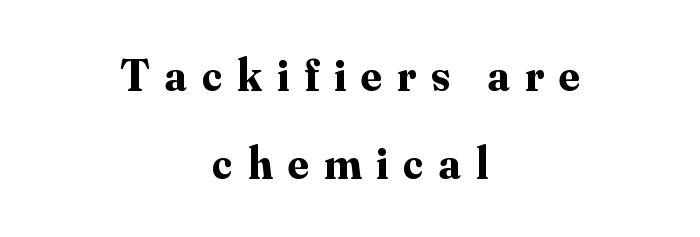
Q: Is the text bold? A: Yes.
Q: Is the text italic (slanted)? A: No, it is upright.
Q: Is the typeface a serif or a sans-serif typeface? A: Serif.
Q: Is the text underlined? A: No.
Q: How is the paragraph aligned? A: Centered.
Q: Is the spacing between letters normal or unusually wide? A: Unusually wide.
Q: Is the spacing between lines tight, normal or loose? A: Loose.
Q: Width (condensed, normal, or wide)? A: Normal.
Q: Stroke contrast? A: Medium.
Q: x-height? A: Small.
Q: Monospaced? A: No.
